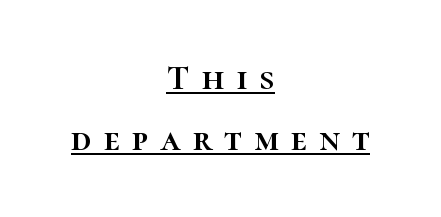
The image shows 36 px text type, upright; set centered, normal line spacing (1.7x), unusually wide letter spacing (+0.33 em), underlined; high stroke contrast and a medium x-height.
